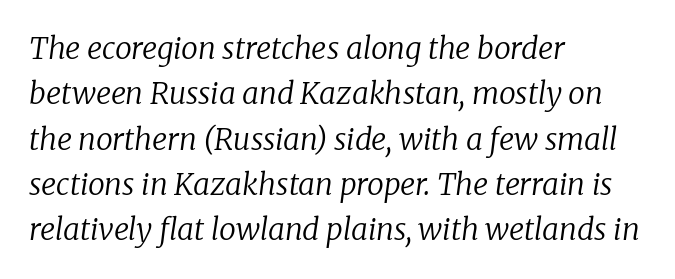
{"serif": "yes", "italic": "yes", "lean": "right", "slant_degrees": 8, "bold": "no", "weight": "regular", "width": "normal", "stroke_contrast": "low", "x_height": "medium", "monospaced": "no", "underline": "no", "align": "left", "line_spacing": "normal", "line_spacing_ratio": 1.51, "letter_spacing": "normal", "letter_spacing_em": 0.0, "glyph_px": 30}
